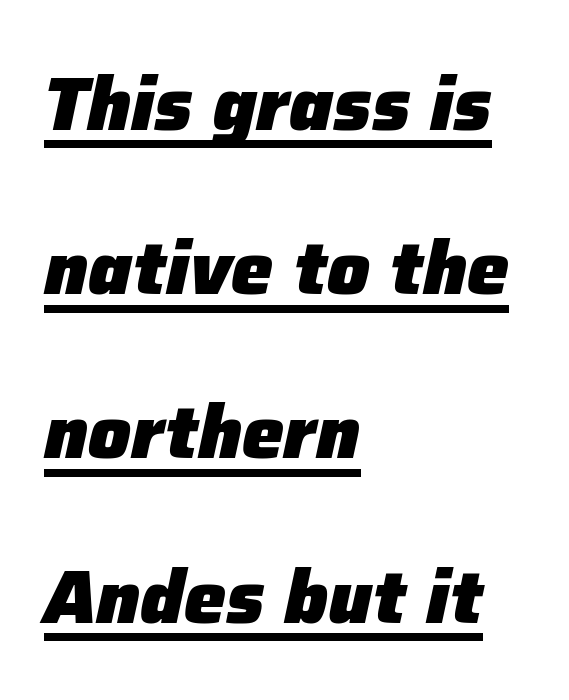
Q: Is the text bold? A: Yes.
Q: Is the text italic (slanted)? A: Yes, it leans right by about 12 degrees.
Q: Is the text underlined? A: Yes.
Q: How is the paragraph aligned? A: Left-aligned.
Q: Is the spacing between letters normal or unusually wide? A: Normal.
Q: Is the spacing between lines tight, normal or loose? A: Loose.
Q: Width (condensed, normal, or wide)? A: Normal.
Q: Stroke contrast? A: Low.
Q: x-height? A: Medium.
Q: Monospaced? A: No.
